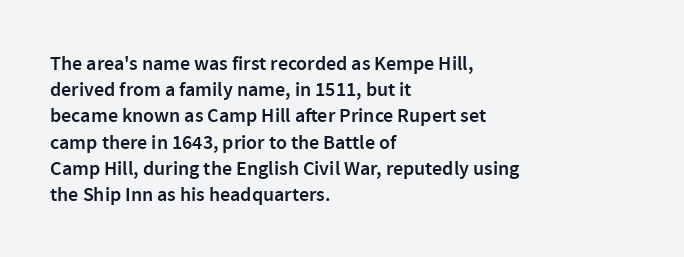
Q: Is the text bold? A: Semi-bold.
Q: Is the text italic (slanted)? A: No, it is upright.
Q: Is the text underlined? A: No.
Q: How is the paragraph aligned? A: Left-aligned.
Q: Is the spacing between letters normal or unusually wide? A: Normal.
Q: Is the spacing between lines tight, normal or loose? A: Normal.
